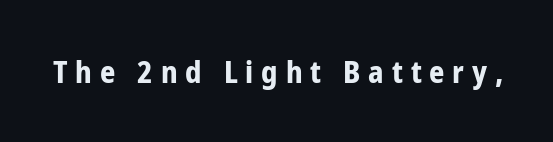
The image shows 30 px bold, condensed sans-serif type, upright; set unusually wide letter spacing (+0.26 em), not underlined; low stroke contrast and a medium x-height.
